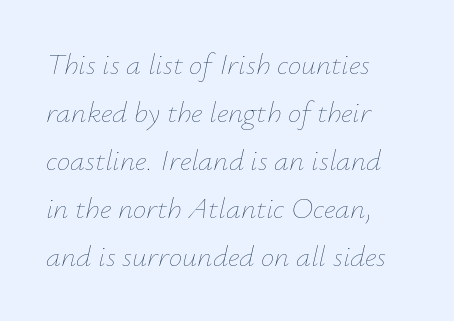
{"italic": "yes", "lean": "right", "slant_degrees": 12, "bold": "no", "weight": "thin", "width": "normal", "stroke_contrast": "low", "x_height": "small", "monospaced": "no", "underline": "no", "align": "left", "line_spacing": "normal", "line_spacing_ratio": 1.6, "letter_spacing": "normal", "letter_spacing_em": 0.0, "glyph_px": 30}
